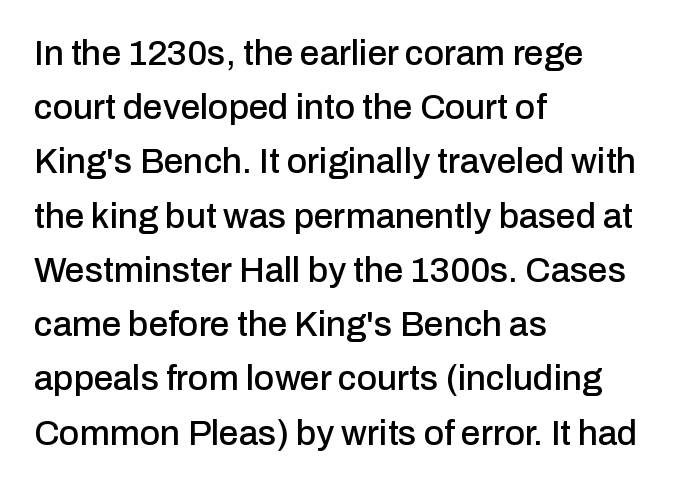
{"serif": "no", "italic": "no", "width": "normal", "stroke_contrast": "low", "x_height": "medium", "monospaced": "no", "underline": "no", "align": "left", "line_spacing": "normal", "line_spacing_ratio": 1.55, "letter_spacing": "normal", "letter_spacing_em": 0.0, "glyph_px": 35}
